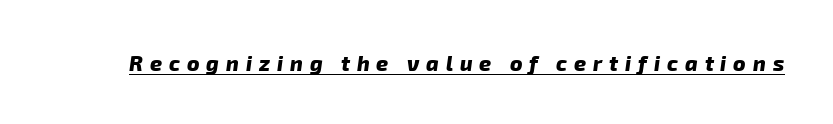
{"bold": "yes", "underline": "yes", "letter_spacing": "wide", "letter_spacing_em": 0.33, "glyph_px": 21}
